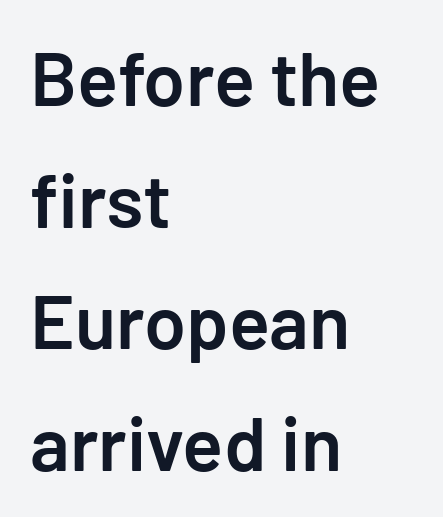
{"serif": "no", "italic": "no", "bold": "semi", "weight": "semibold", "width": "normal", "stroke_contrast": "low", "x_height": "medium", "underline": "no", "align": "left", "line_spacing": "normal", "line_spacing_ratio": 1.6, "letter_spacing": "normal", "letter_spacing_em": 0.0, "glyph_px": 76}
